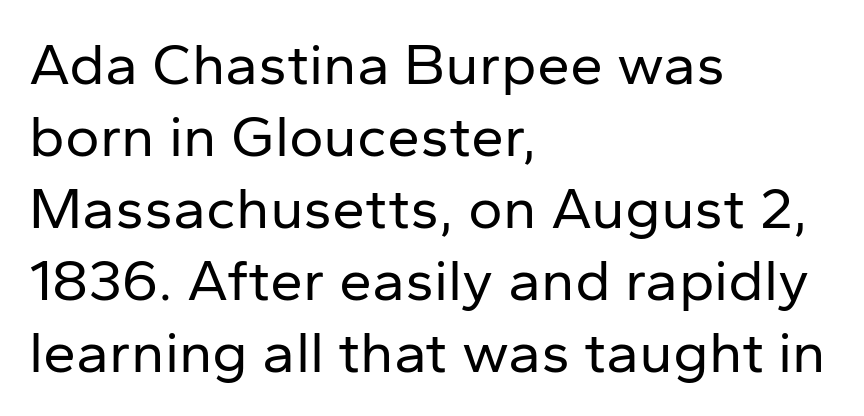
The image shows 59 px regular-weight sans-serif type, upright; set left-aligned, line spacing 1.22x, normal letter spacing, not underlined; low stroke contrast and a medium x-height.
